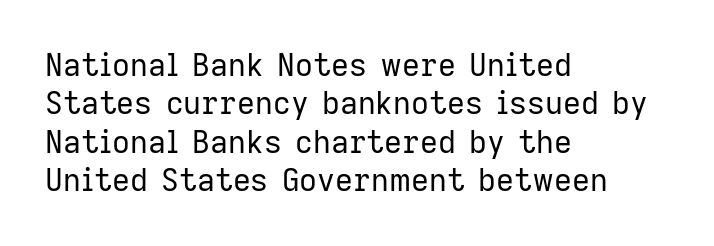
Descenders hang freely into open space. Check where the strokes stop: nothing finishes them off — pure sans. Character widths vary here, with narrow letters taking less room than wide ones. The strokes are not fattened; the text isn't bold. Words appear dense and cohesive because spacing is normal.
